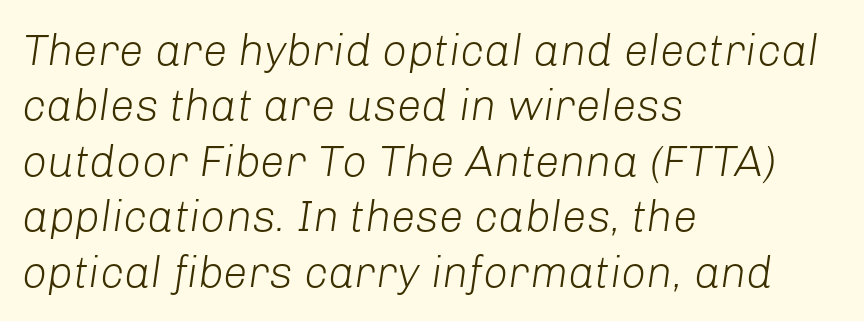
{"italic": "yes", "lean": "right", "slant_degrees": 8, "bold": "no", "weight": "light", "width": "normal", "stroke_contrast": "low", "x_height": "medium", "monospaced": "no", "underline": "no", "align": "left", "line_spacing": "normal", "line_spacing_ratio": 1.26, "letter_spacing": "normal", "letter_spacing_em": 0.0, "glyph_px": 44}
